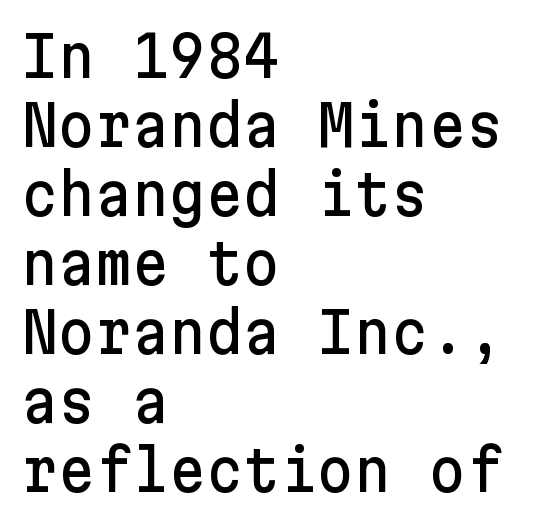
The image shows 57 px sans-serif type, upright; set left-aligned, line spacing 1.21x, normal letter spacing, not underlined; low stroke contrast and a medium x-height.
